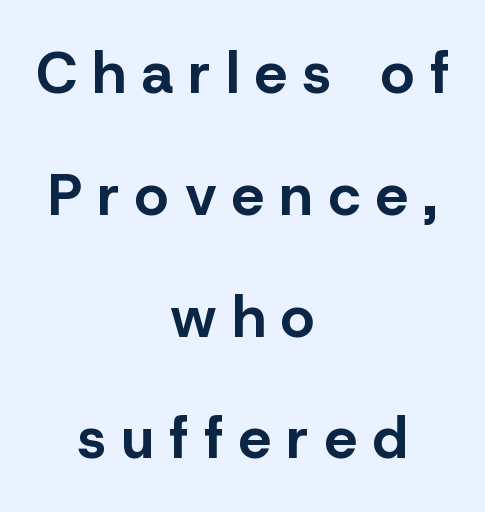
{"serif": "no", "italic": "no", "bold": "yes", "weight": "bold", "width": "normal", "stroke_contrast": "low", "x_height": "medium", "monospaced": "no", "underline": "no", "align": "center", "line_spacing": "loose", "line_spacing_ratio": 2.1, "letter_spacing": "wide", "letter_spacing_em": 0.27, "glyph_px": 58}
